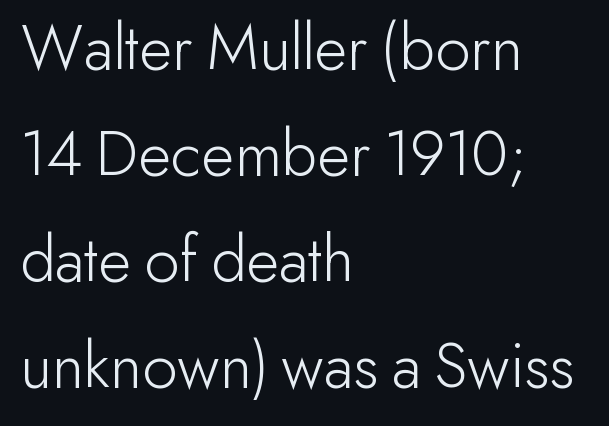
Does the lettering tilt? It doesn't — this is upright. Character widths vary here, with narrow letters taking less room than wide ones. Every row of glyphs begins at an identical x-position on the left. The area under the type is left untouched. Leading: standard.
